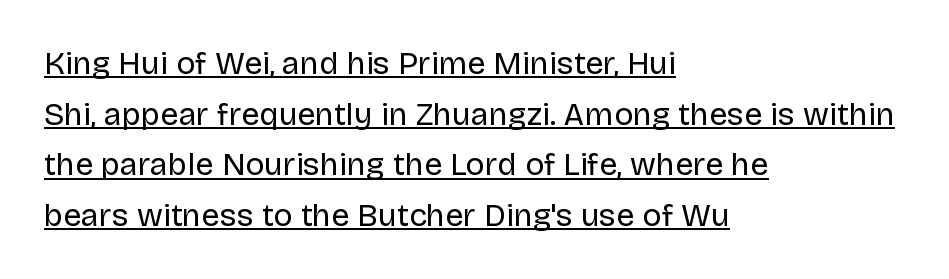
Q: Is the text bold? A: No.
Q: Is the text italic (slanted)? A: No, it is upright.
Q: Is the typeface a serif or a sans-serif typeface? A: Sans-serif.
Q: Is the text underlined? A: Yes.
Q: How is the paragraph aligned? A: Left-aligned.
Q: Is the spacing between letters normal or unusually wide? A: Normal.
Q: Is the spacing between lines tight, normal or loose? A: Normal.
Q: Width (condensed, normal, or wide)? A: Normal.
Q: Stroke contrast? A: Low.
Q: x-height? A: Large.
Q: Monospaced? A: No.
